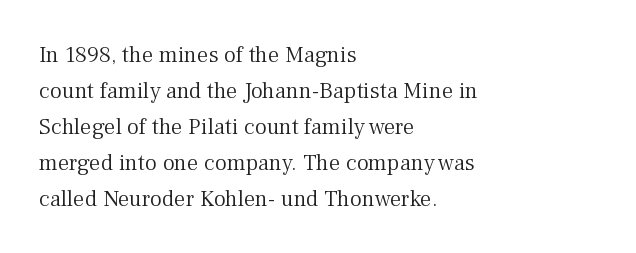
The foot of each line stays bare and open. It's the straight-up-and-down kind of type. The gaps between neighbouring characters are ordinary and unremarkable. A normal amount of white space separates one row of letters from the next. Typeset ragged right — the left edge is the straight one. Is the stroke heavy? The answer is a plain regular-or-lighter.
